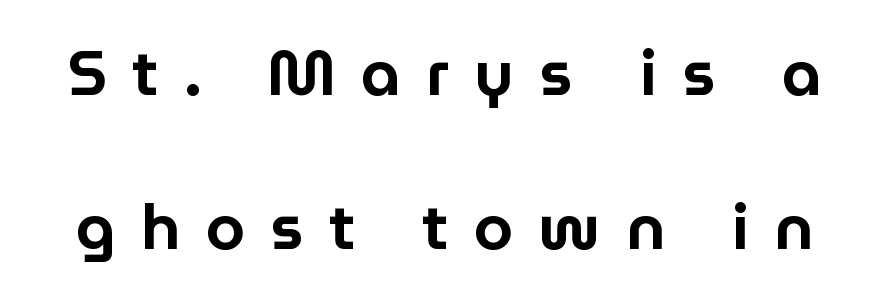
The image shows 63 px sans-serif type, upright; set loose line spacing (2.44x), unusually wide letter spacing (+0.4 em), not underlined; low stroke contrast and a medium x-height.
